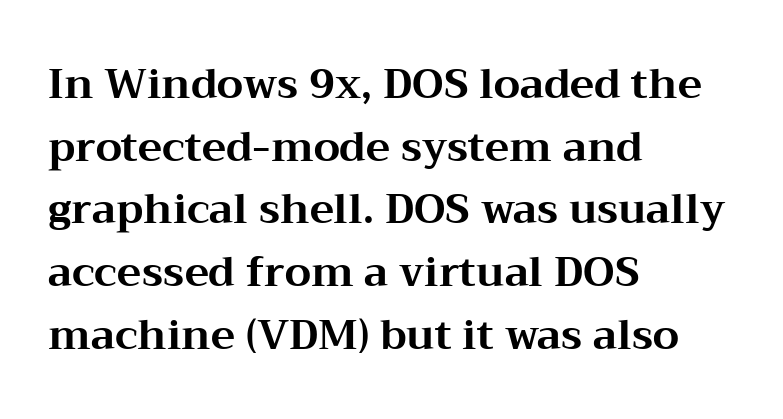
The image shows 41 px bold, wide serif type, upright; set left-aligned, normal line spacing (1.53x), normal letter spacing, not underlined; medium stroke contrast and a medium x-height.
